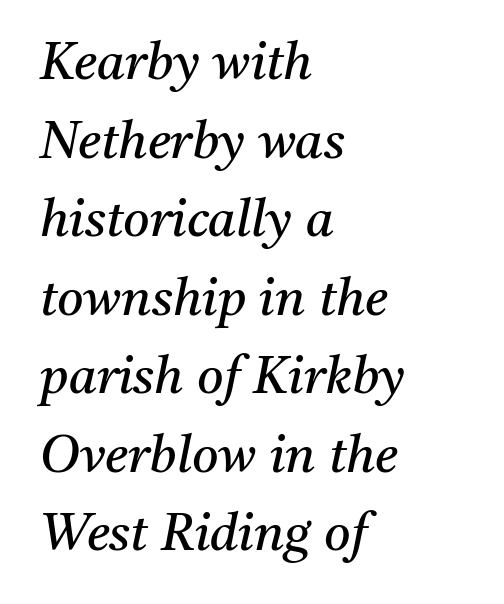
The image shows 51 px regular-weight serif type, italic (leaning right); set left-aligned, normal line spacing (1.54x), normal letter spacing, not underlined; medium stroke contrast and a medium x-height.
